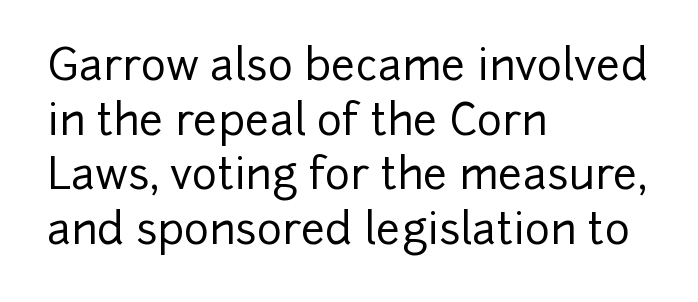
Q: Is the text italic (slanted)? A: No, it is upright.
Q: Is the typeface a serif or a sans-serif typeface? A: Sans-serif.
Q: Is the text underlined? A: No.
Q: How is the paragraph aligned? A: Left-aligned.
Q: Is the spacing between letters normal or unusually wide? A: Normal.
Q: Is the spacing between lines tight, normal or loose? A: Normal.
Q: Width (condensed, normal, or wide)? A: Normal.
Q: Stroke contrast? A: Low.
Q: x-height? A: Medium.
Q: Monospaced? A: No.
